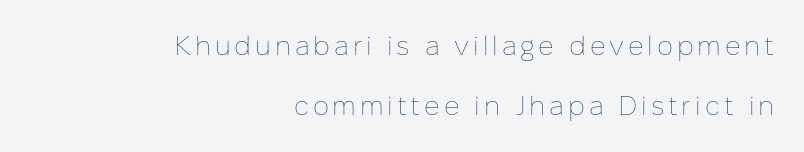
If you drew a ruler down the right edge, every line would touch it. Stroke mass is kept to a normal reading level or below. Descenders are the only things crossing below the line. Italic? Not at all — the glyphs are vertical. Airy leading.
